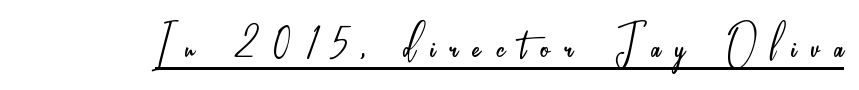
The image shows 57 px light, condensed sans-serif type; set unusually wide letter spacing (+0.26 em), underlined; low stroke contrast and a small x-height.
